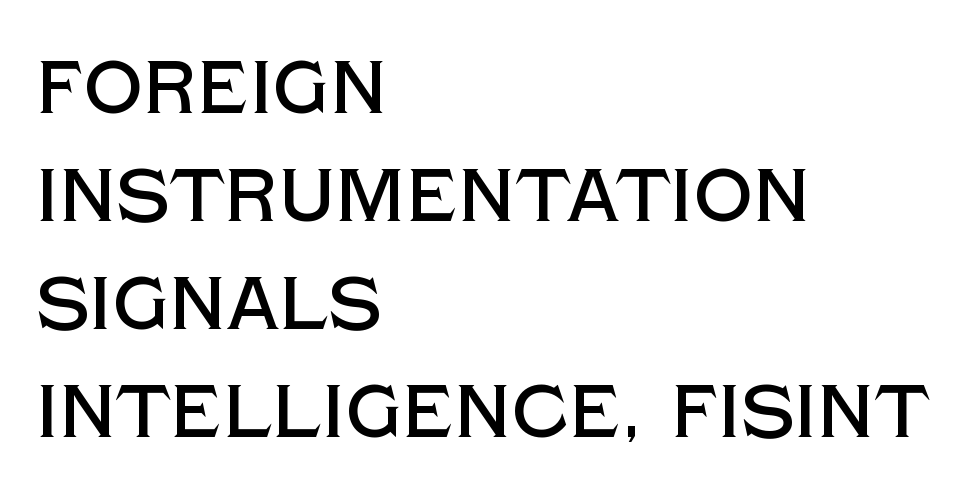
{"serif": "no", "italic": "no", "width": "normal", "x_height": "large", "monospaced": "no", "underline": "no", "align": "left", "line_spacing": "normal", "line_spacing_ratio": 1.46, "letter_spacing": "normal", "letter_spacing_em": 0.0, "glyph_px": 74}
